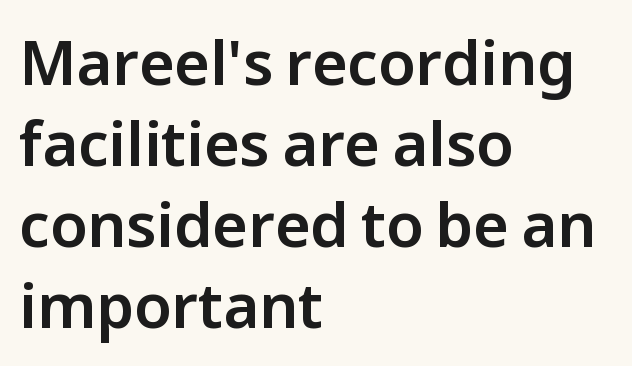
Standard letterfit; no display-style spreading of the glyphs. Nobody drew a line under any word here. The letters carry no serifs — their stems end cleanly without finishing strokes. Notice how descenders clear the ascenders below comfortably — that's standard leading. Posture: upright roman.
